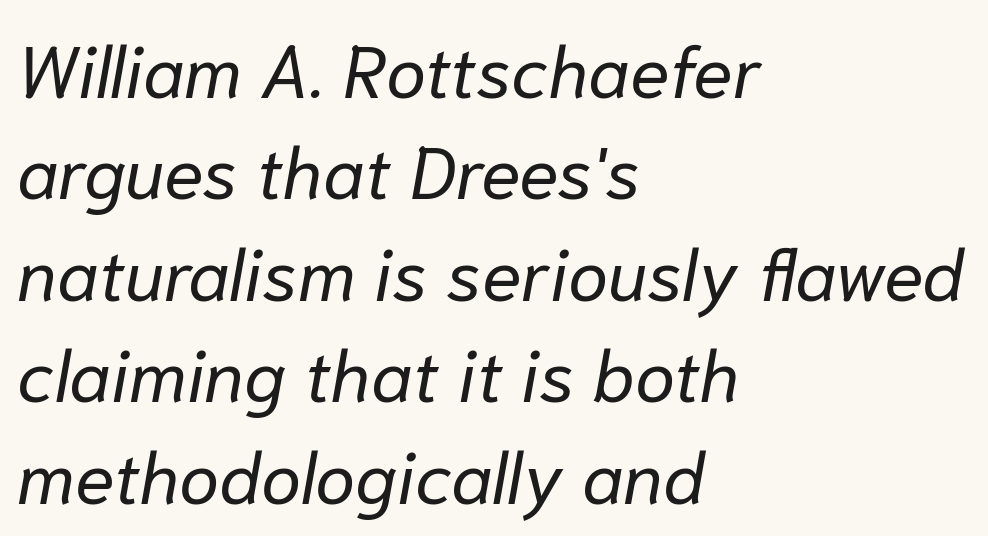
{"italic": "yes", "lean": "right", "slant_degrees": 10, "bold": "no", "weight": "regular", "width": "normal", "stroke_contrast": "low", "x_height": "medium", "monospaced": "no", "underline": "no", "align": "left", "line_spacing": "normal", "line_spacing_ratio": 1.39, "letter_spacing": "normal", "letter_spacing_em": 0.0, "glyph_px": 73}
